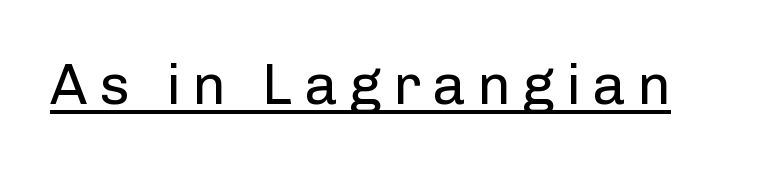
{"serif": "no", "italic": "no", "bold": "no", "weight": "regular", "width": "normal", "stroke_contrast": "low", "x_height": "medium", "monospaced": "no", "underline": "yes", "letter_spacing": "wide", "letter_spacing_em": 0.2, "glyph_px": 57}
